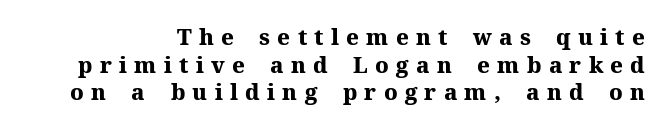
{"italic": "no", "bold": "yes", "underline": "no", "line_spacing": "normal", "line_spacing_ratio": 1.26, "letter_spacing": "wide", "letter_spacing_em": 0.33, "glyph_px": 22}
